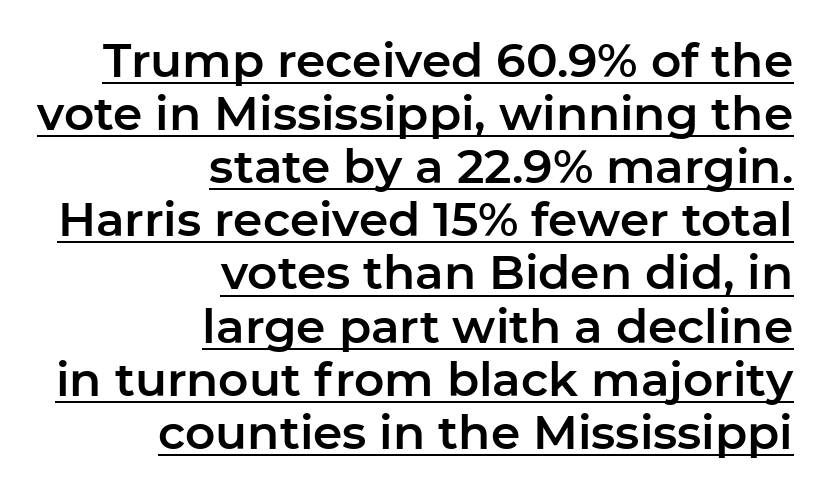
Casual observation: everything's shoved over to the right. This is sans-serif lettering, the kind often seen on screens and signage. You can tell it's not italic because the verticals are truly vertical. In terms of letterspacing, this is plain default setting. Notice how a bar underscores the lettering throughout.
